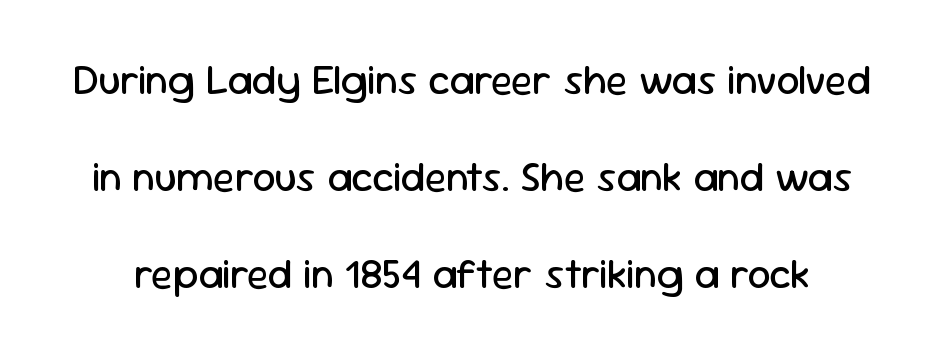
Q: Is the text bold? A: No.
Q: Is the text italic (slanted)? A: No, it is upright.
Q: Is the typeface a serif or a sans-serif typeface? A: Sans-serif.
Q: Is the text underlined? A: No.
Q: Is the spacing between letters normal or unusually wide? A: Normal.
Q: Is the spacing between lines tight, normal or loose? A: Loose.
Q: Width (condensed, normal, or wide)? A: Normal.
Q: Stroke contrast? A: Low.
Q: x-height? A: Medium.
Q: Monospaced? A: No.
